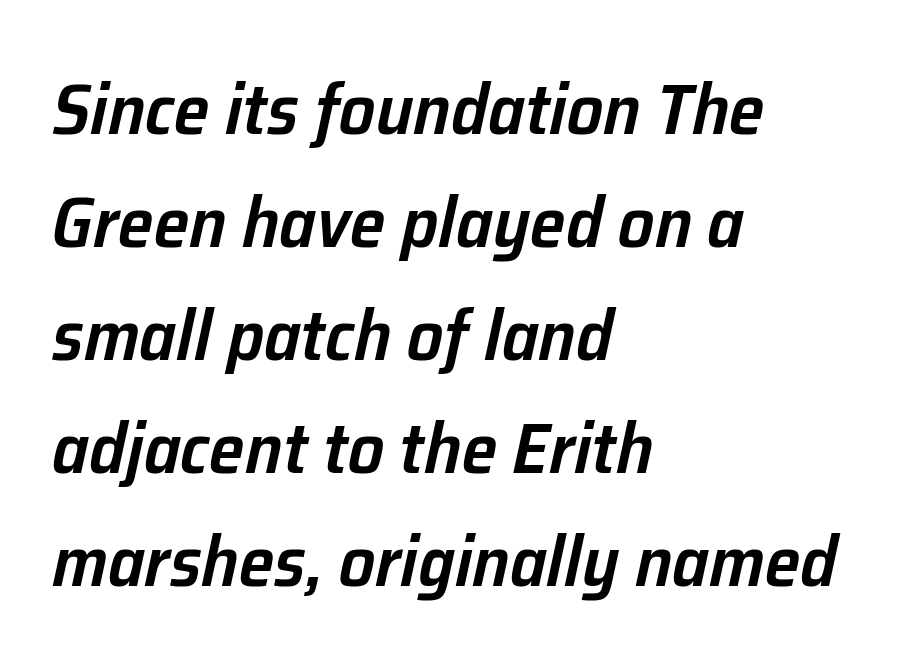
The image shows 72 px semibold type, italic (leaning right); set left-aligned, normal line spacing (1.57x), normal letter spacing, not underlined; low stroke contrast and a medium x-height.
